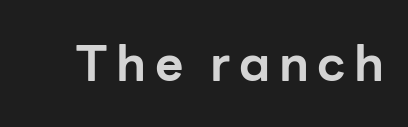
The image shows 49 px bold sans-serif type, upright; set not underlined; low stroke contrast and a medium x-height.
